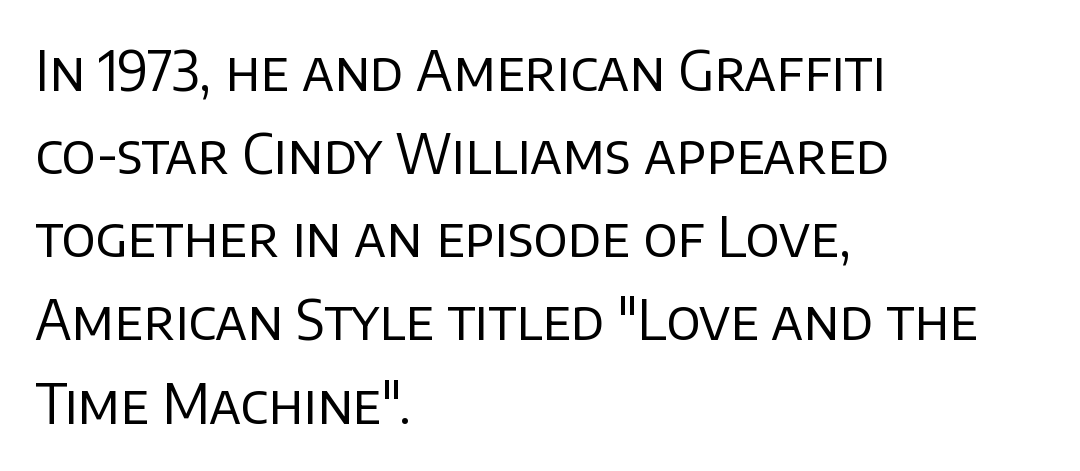
{"serif": "no", "italic": "no", "bold": "no", "weight": "regular", "width": "normal", "stroke_contrast": "low", "x_height": "large", "monospaced": "no", "underline": "no", "align": "left", "line_spacing": "normal", "line_spacing_ratio": 1.54, "letter_spacing": "normal", "letter_spacing_em": 0.0, "glyph_px": 54}
